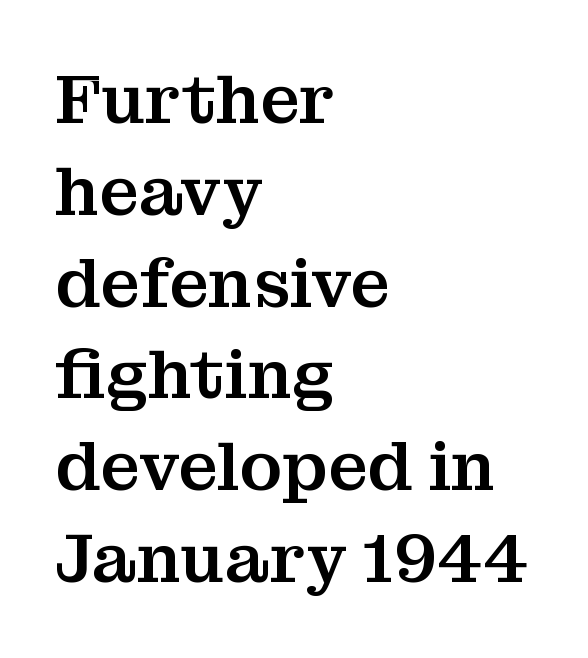
{"serif": "yes", "italic": "no", "width": "normal", "stroke_contrast": "medium", "x_height": "medium", "monospaced": "no", "underline": "no", "align": "left", "line_spacing": "normal", "line_spacing_ratio": 1.33, "letter_spacing": "normal", "letter_spacing_em": 0.0, "glyph_px": 69}
